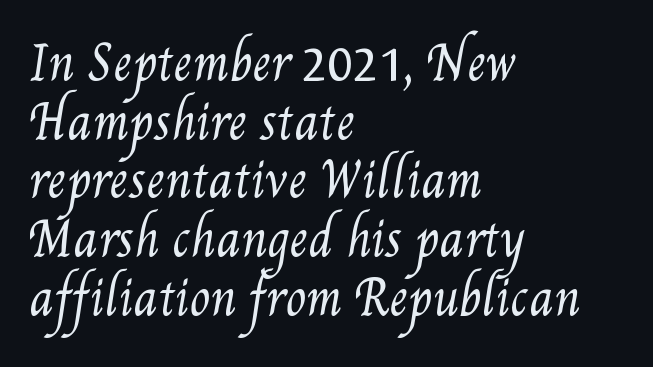
Glyph-to-glyph distance matches everyday printed text. Caption: face not bold, strokes unweighted. The space beneath each line is pristine and unruled. The lines in this sample share a left origin and differ only in where they stop. Character widths vary here, with narrow letters taking less room than wide ones.
